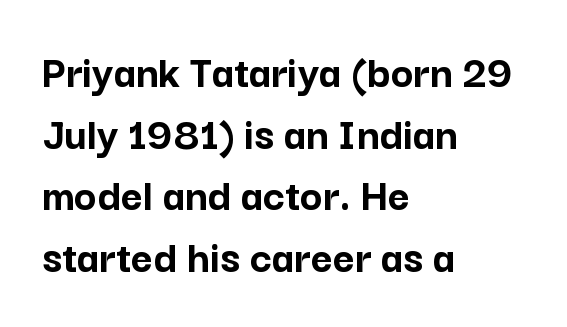
The string is rendered with underlining switched off. Posture: vertical. If you drew a ruler down the left edge, every line would touch it. The rendering uses a moderate line-height, typical for paragraphs. Each word holds together tightly as a unit, with standard inter-letter gaps. Stroke terminals: plain, sans-serif.
